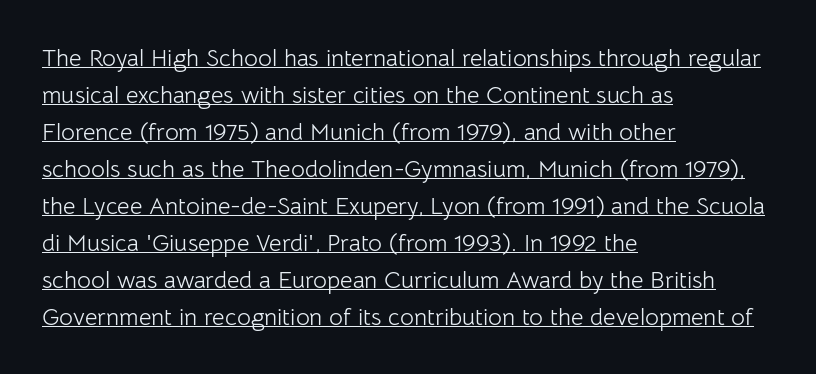
Q: Is the text bold? A: No.
Q: Is the text italic (slanted)? A: No, it is upright.
Q: Is the text underlined? A: Yes.
Q: How is the paragraph aligned? A: Left-aligned.
Q: Is the spacing between letters normal or unusually wide? A: Normal.
Q: Is the spacing between lines tight, normal or loose? A: Normal.
